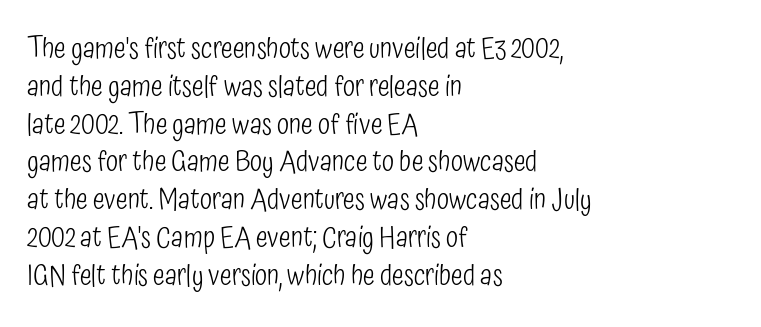
{"serif": "no", "italic": "no", "bold": "no", "weight": "light", "width": "condensed", "stroke_contrast": "low", "x_height": "medium", "monospaced": "no", "underline": "no", "align": "left", "line_spacing": "normal", "line_spacing_ratio": 1.35, "letter_spacing": "normal", "letter_spacing_em": 0.0, "glyph_px": 28}
